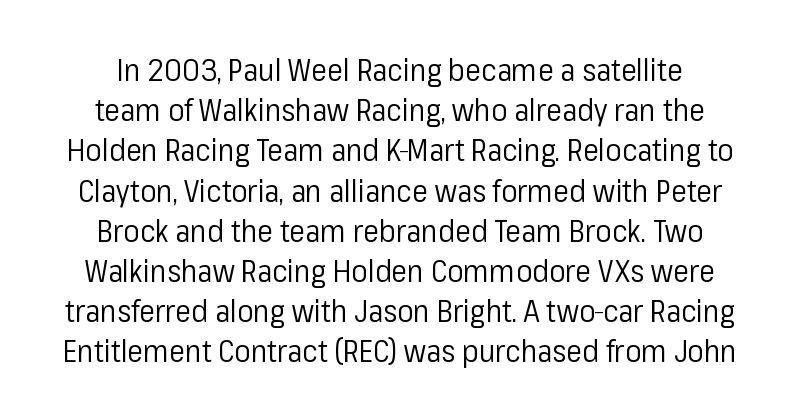
Does the leading feel generous? No, just average. Posture: vertical. Glyph-to-glyph distance matches everyday printed text. The letters advance in unequal steps, a hallmark of proportional type. These lines are composed in type without serifs.
